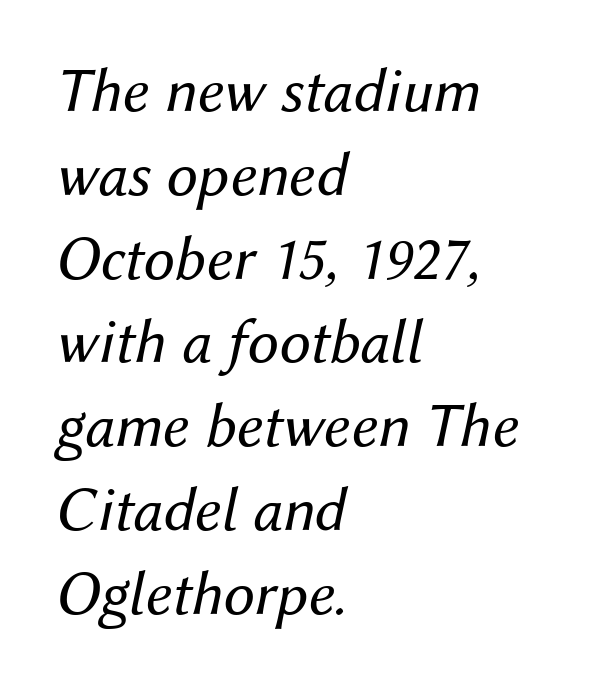
{"italic": "yes", "lean": "right", "slant_degrees": 12, "bold": "no", "weight": "regular", "width": "normal", "stroke_contrast": "medium", "x_height": "medium", "monospaced": "no", "underline": "no", "align": "left", "line_spacing": "normal", "line_spacing_ratio": 1.33, "letter_spacing": "normal", "letter_spacing_em": 0.0, "glyph_px": 63}
